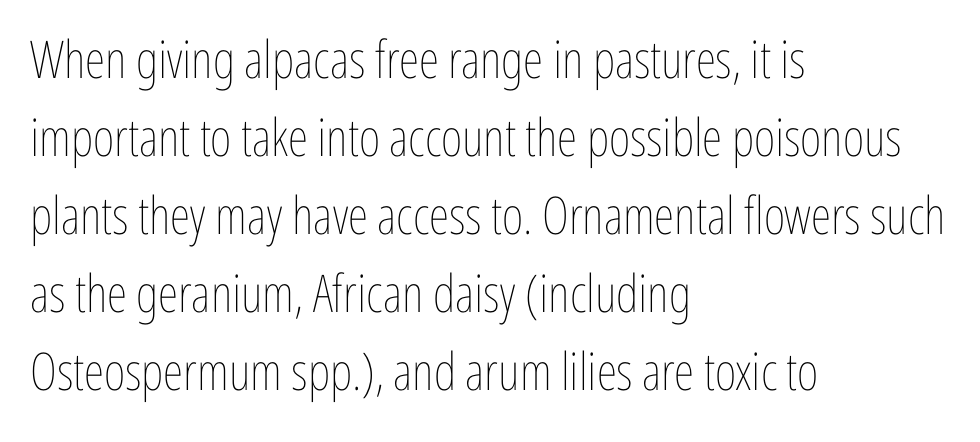
The leading is moderate, giving the passage an even texture. Each word holds together tightly as a unit, with standard inter-letter gaps. The baseline area is clear. Stems and bowls with no extra thickness — not bold.
